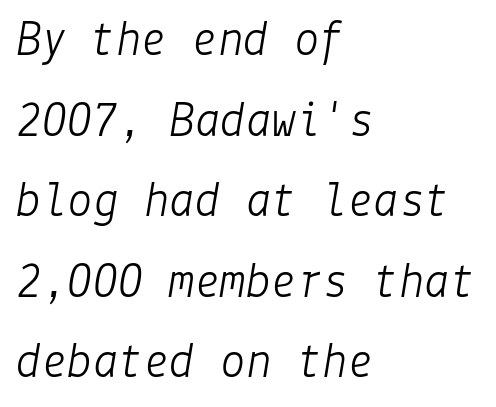
The zone under the glyphs is completely vacant. Notice how descenders clear the ascenders below comfortably — that's standard leading. Compared with typical body copy, the letter spacing here is the same. Tall strokes in this sample are angled rather than plumb. Reading down the block, your eye returns to a fixed left position each line. The weight would be labelled regular, book, light, or lighter still.
